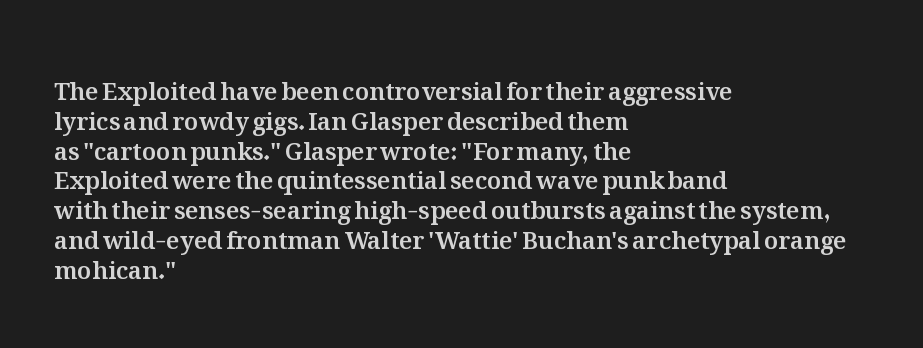
{"italic": "no", "underline": "no", "align": "left", "line_spacing_ratio": 1.24, "letter_spacing": "normal", "letter_spacing_em": 0.0, "glyph_px": 24}
